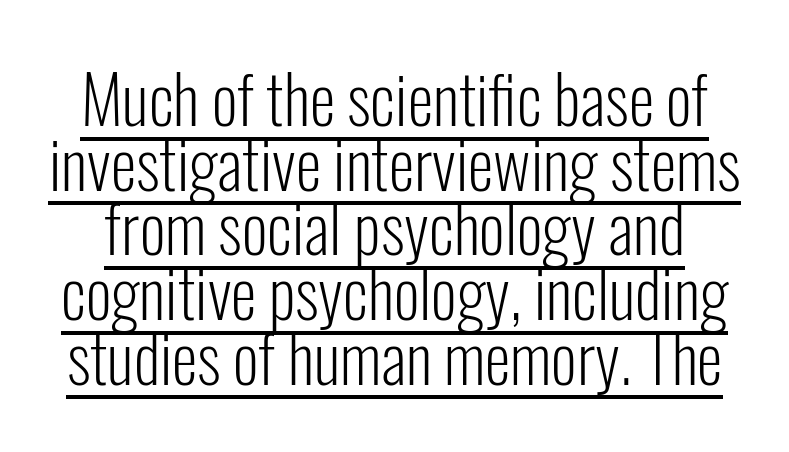
Q: Is the text bold? A: No.
Q: Is the text italic (slanted)? A: No, it is upright.
Q: Is the typeface a serif or a sans-serif typeface? A: Sans-serif.
Q: Is the text underlined? A: Yes.
Q: Is the spacing between letters normal or unusually wide? A: Normal.
Q: Is the spacing between lines tight, normal or loose? A: Tight.
Q: Width (condensed, normal, or wide)? A: Condensed.
Q: Stroke contrast? A: Low.
Q: x-height? A: Medium.
Q: Monospaced? A: No.
